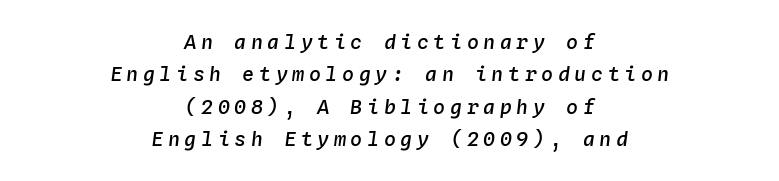
The image shows 20 px text type, italic (leaning right); set centered, normal line spacing (1.62x), unusually wide letter spacing (+0.23 em), not underlined.
